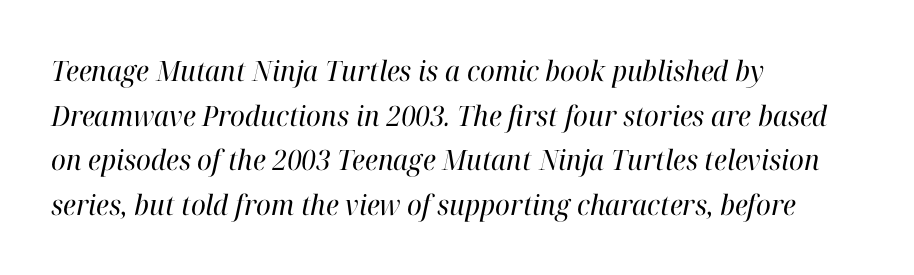
The image shows 28 px regular-weight serif type, italic (leaning right); set left-aligned, normal line spacing (1.59x), normal letter spacing, not underlined; high stroke contrast and a medium x-height.
